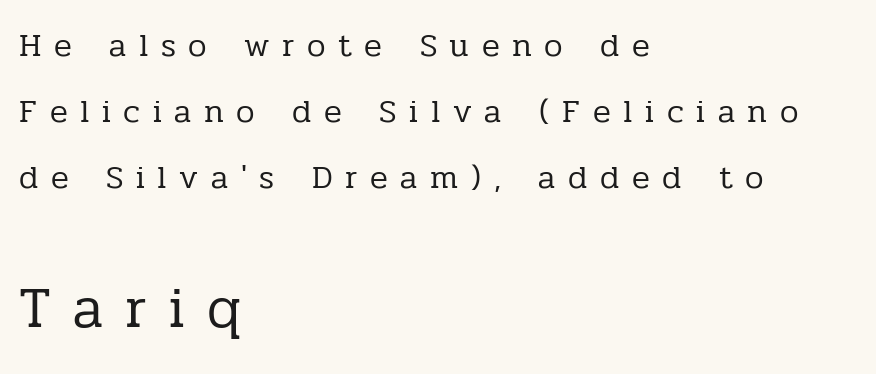
Regarding leading, the lines here are spaced well apart. The passage shown is typed in a proportional face where columns would drift. Italic? Not at all — the glyphs are vertical. Underlining? Definitely not there.
